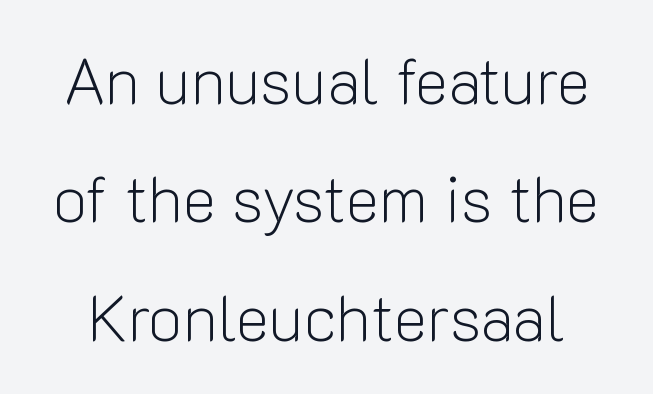
The image shows 64 px light sans-serif type, upright; set line spacing 1.85x, normal letter spacing, not underlined; low stroke contrast and a medium x-height.
